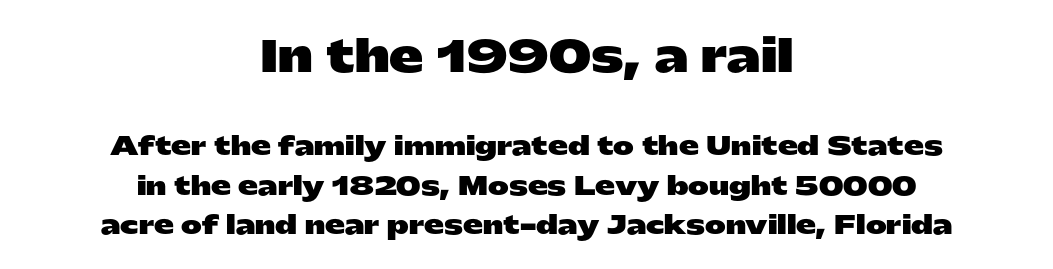
A student would call this center alignment; a typographer would say set centered. The font is running at its bold setting. Each new line begins a customary step beneath the previous one. Posture: straight, roman, zero tilt. Check under the words: just untouched page.
